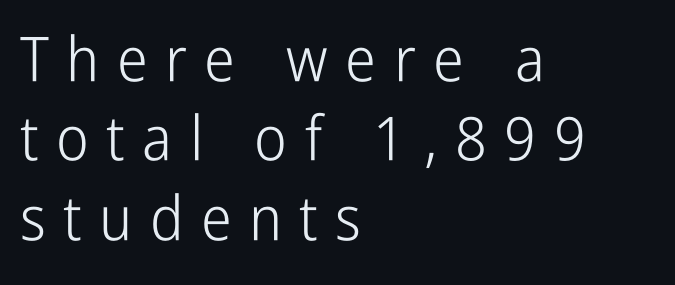
The image shows 62 px light, condensed sans-serif type, upright; set left-aligned, normal line spacing (1.28x), unusually wide letter spacing (+0.28 em), not underlined; low stroke contrast and a medium x-height.
